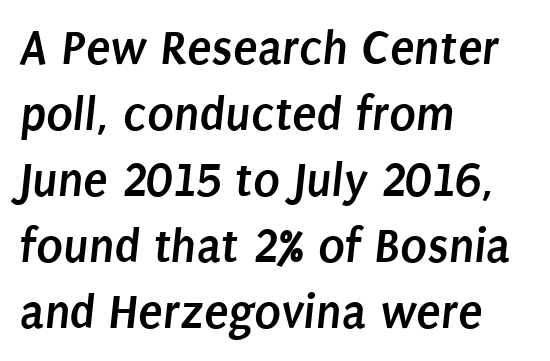
Teacher's note: observe the even left margin — that is flush-left alignment. Spacing verdict: proportional, widths tailored to each character. The horizontal fit of the characters is conventional and even. The characters look thick and weighty, a clear bold. No feet cap the strokes, marking this as sans-serif type.
